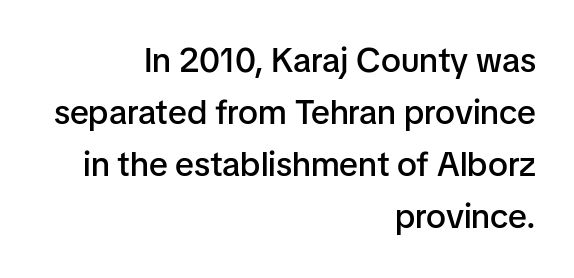
{"serif": "no", "italic": "no", "bold": "semi", "weight": "semibold", "width": "normal", "stroke_contrast": "low", "x_height": "medium", "monospaced": "no", "underline": "no", "align": "right", "line_spacing": "normal", "line_spacing_ratio": 1.53, "letter_spacing": "normal", "letter_spacing_em": 0.0, "glyph_px": 34}
